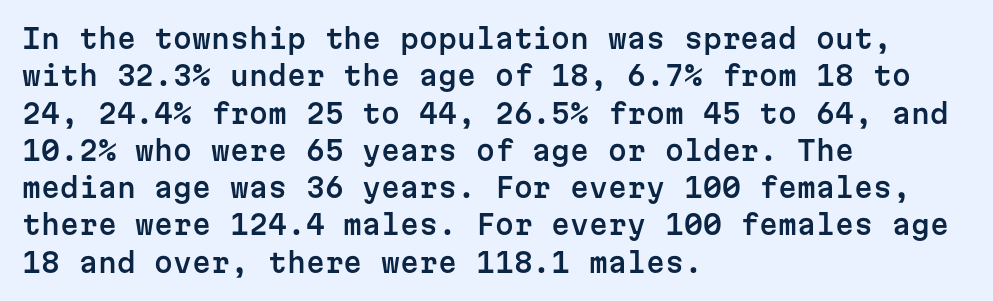
Normally led — the rows are evenly, conventionally spaced. Letter spacing: default. This is the regular roman posture of the typeface. Clear beneath every line of the passage. This rendering uses left alignment, leaving the right contour irregular.
